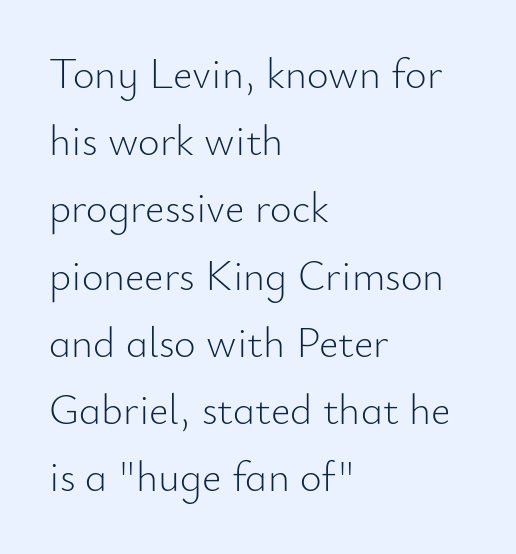
The image shows 42 px light sans-serif type, upright; set left-aligned, normal line spacing (1.6x), normal letter spacing, not underlined; low stroke contrast and a small x-height.
